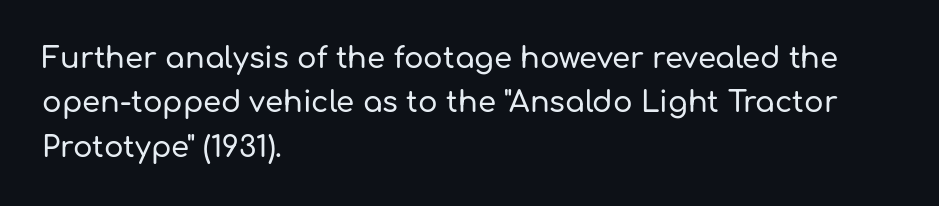
Q: Is the text italic (slanted)? A: No, it is upright.
Q: Is the typeface a serif or a sans-serif typeface? A: Sans-serif.
Q: Is the text underlined? A: No.
Q: How is the paragraph aligned? A: Left-aligned.
Q: Is the spacing between letters normal or unusually wide? A: Normal.
Q: Is the spacing between lines tight, normal or loose? A: Normal.
Q: Width (condensed, normal, or wide)? A: Normal.
Q: Stroke contrast? A: Low.
Q: x-height? A: Medium.
Q: Monospaced? A: No.
